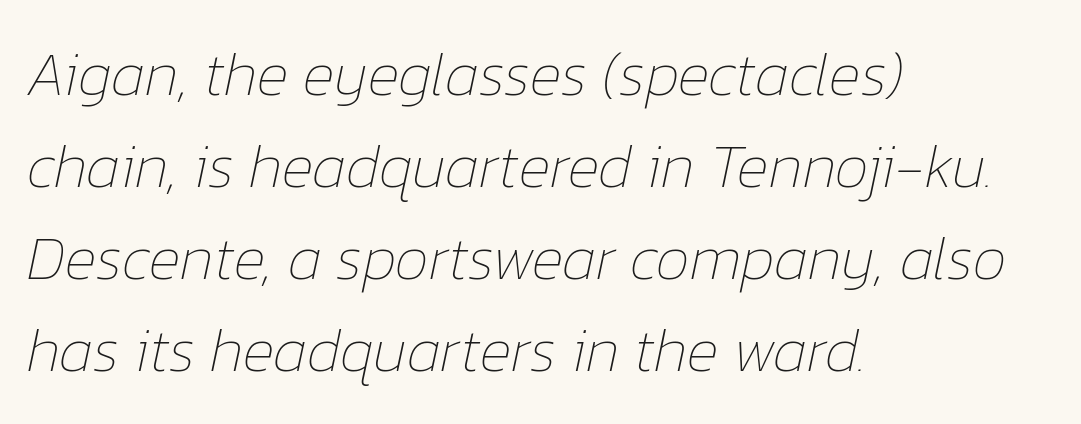
{"italic": "yes", "lean": "right", "slant_degrees": 12, "bold": "no", "weight": "thin", "width": "normal", "stroke_contrast": "low", "x_height": "medium", "monospaced": "no", "underline": "no", "align": "left", "line_spacing": "normal", "line_spacing_ratio": 1.51, "letter_spacing": "normal", "letter_spacing_em": 0.0, "glyph_px": 61}
